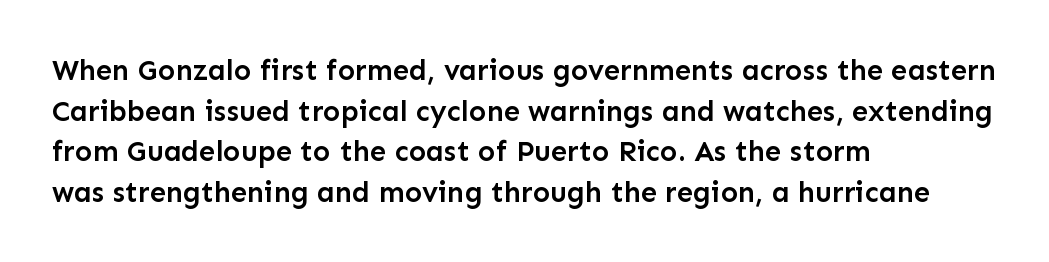
The image shows 29 px semibold sans-serif type, upright; set left-aligned, normal line spacing (1.4x), normal letter spacing, not underlined; low stroke contrast and a medium x-height.
